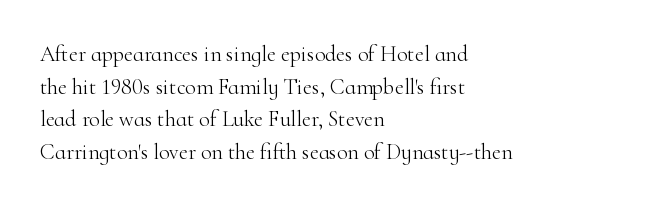
The image shows 22 px text type, upright; set left-aligned, normal line spacing (1.48x), normal letter spacing, not underlined.
